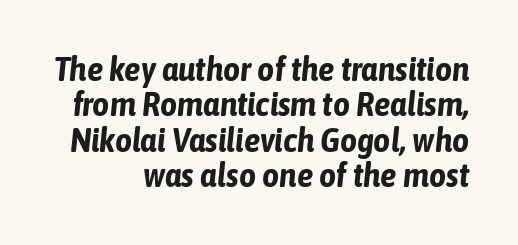
{"italic": "yes", "lean": "right", "slant_degrees": 6, "bold": "yes", "weight": "bold", "width": "condensed", "stroke_contrast": "low", "x_height": "medium", "monospaced": "no", "underline": "no", "align": "right", "line_spacing": "tight", "line_spacing_ratio": 1.07, "letter_spacing": "normal", "letter_spacing_em": 0.0, "glyph_px": 33}
